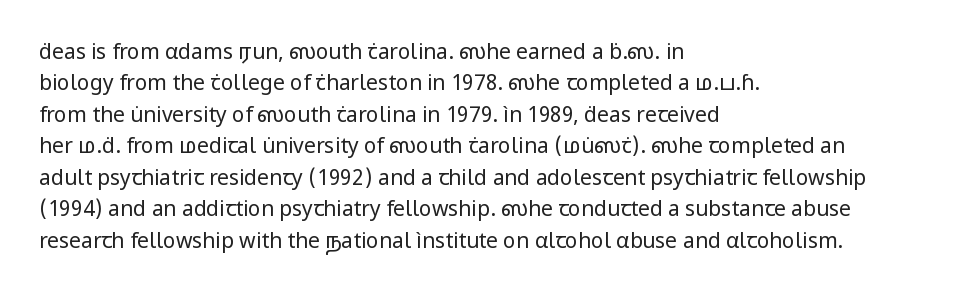
{"italic": "no", "bold": "no", "underline": "no", "align": "left", "line_spacing": "normal", "line_spacing_ratio": 1.5, "letter_spacing": "normal", "letter_spacing_em": 0.0, "glyph_px": 21}
